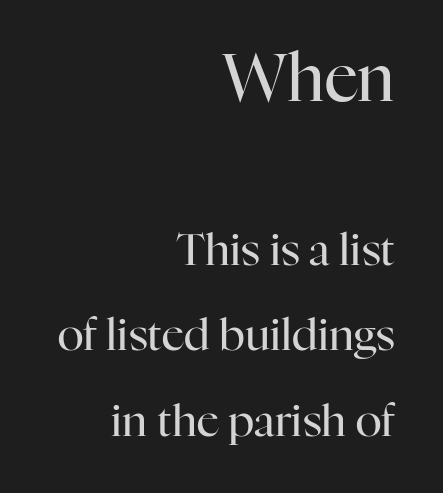
The image shows 66 px regular-weight serif type, upright; set right-aligned, loose line spacing (1.94x), normal letter spacing, not underlined; the first (top) block is 1.5x larger; high stroke contrast and a medium x-height.
